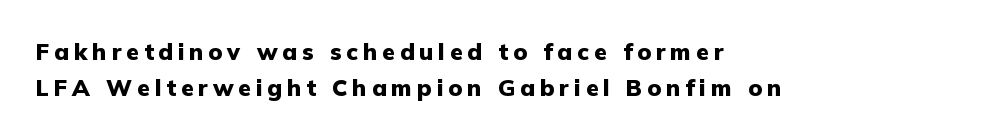
Q: Is the text bold? A: Yes.
Q: Is the text italic (slanted)? A: No, it is upright.
Q: Is the text underlined? A: No.
Q: How is the paragraph aligned? A: Left-aligned.
Q: Is the spacing between letters normal or unusually wide? A: Unusually wide.
Q: Is the spacing between lines tight, normal or loose? A: Normal.
